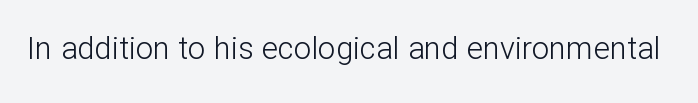
{"serif": "no", "italic": "no", "bold": "no", "weight": "light", "width": "normal", "stroke_contrast": "low", "x_height": "medium", "monospaced": "no", "underline": "no", "letter_spacing": "normal", "letter_spacing_em": 0.0, "glyph_px": 31}
